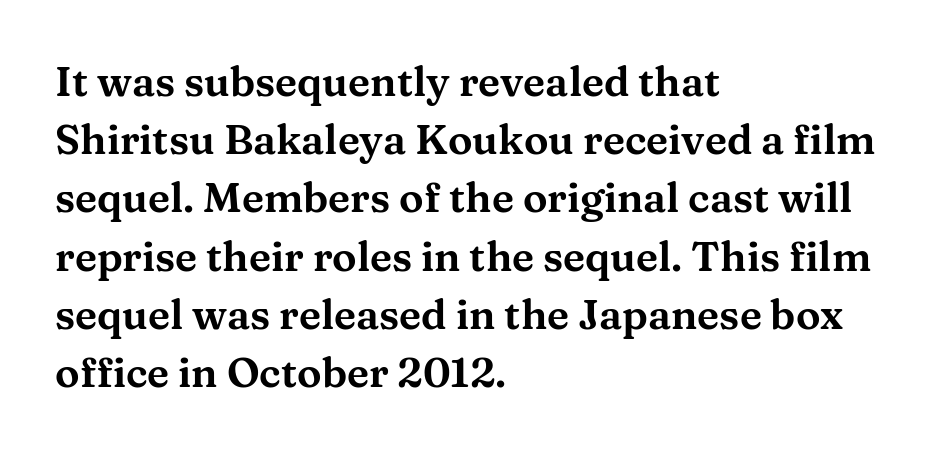
The image shows 41 px wide serif type, upright; set left-aligned, normal line spacing (1.42x), normal letter spacing, not underlined; medium stroke contrast and a medium x-height.
